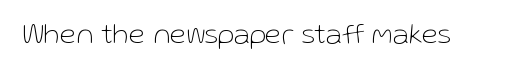
The image shows 30 px thin sans-serif type, upright; set normal letter spacing, not underlined; low stroke contrast and a medium x-height.
